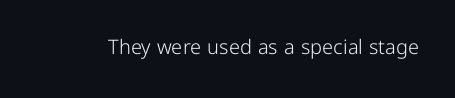
Q: Is the text bold? A: No.
Q: Is the text italic (slanted)? A: No, it is upright.
Q: Is the text underlined? A: No.
Q: Is the spacing between letters normal or unusually wide? A: Normal.
